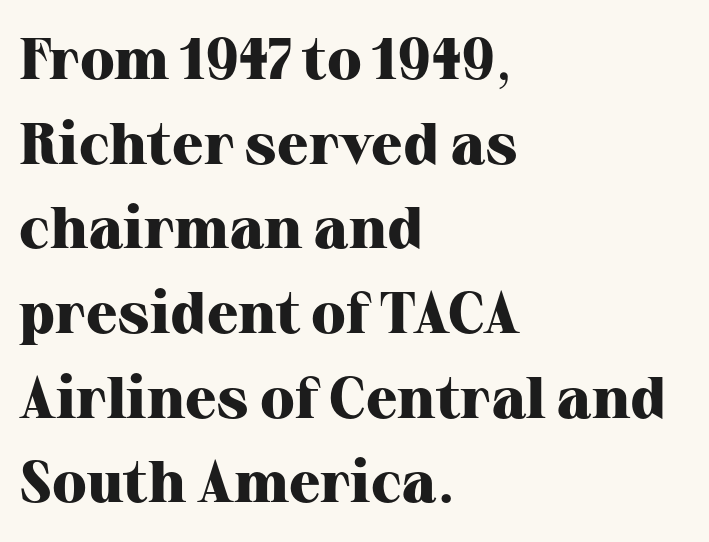
The image shows 58 px heavy serif type, upright; set left-aligned, normal line spacing (1.46x), normal letter spacing, not underlined; high stroke contrast and a medium x-height.
